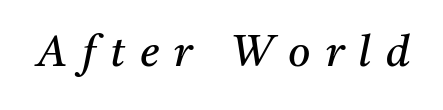
The image shows 43 px regular-weight serif type, italic (leaning right); set unusually wide letter spacing (+0.35 em), not underlined; medium stroke contrast and a medium x-height.
